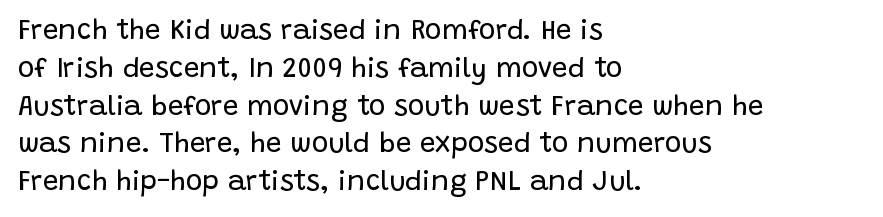
Each row of text sits above clean, open space. Unlike a traditional serif, this face leaves its strokes unadorned. Notice how the stems are strictly vertical — no italics here. Weight: regular or lighter. A typesetter would call this proportional, since set widths differ per character.
